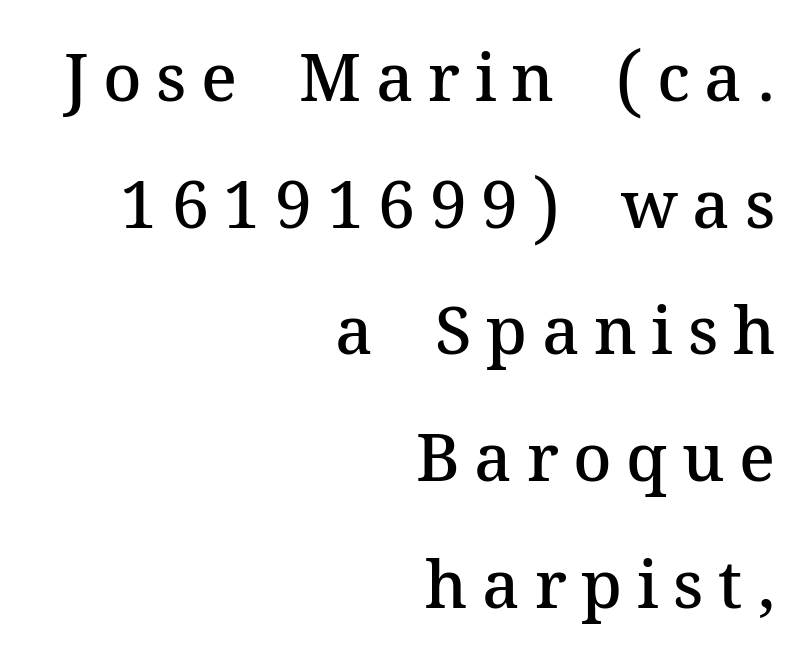
Q: Is the text bold? A: Semi-bold.
Q: Is the text italic (slanted)? A: No, it is upright.
Q: Is the typeface a serif or a sans-serif typeface? A: Serif.
Q: Is the text underlined? A: No.
Q: How is the paragraph aligned? A: Right-aligned.
Q: Is the spacing between letters normal or unusually wide? A: Unusually wide.
Q: Is the spacing between lines tight, normal or loose? A: Loose.
Q: Width (condensed, normal, or wide)? A: Normal.
Q: Stroke contrast? A: Medium.
Q: x-height? A: Medium.
Q: Monospaced? A: No.
